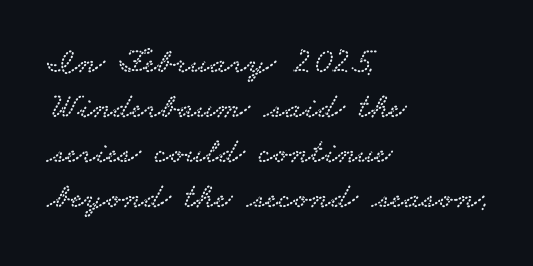
Each letter keeps its own natural width here, so spacing adapts to shape. How would I describe the line gaps? Plain and ordinary. The face used here is seriffed, in the tradition of book romans. Is the block centered? No — it sits flush against the left margin. The gaps between neighbouring characters are ordinary and unremarkable.
